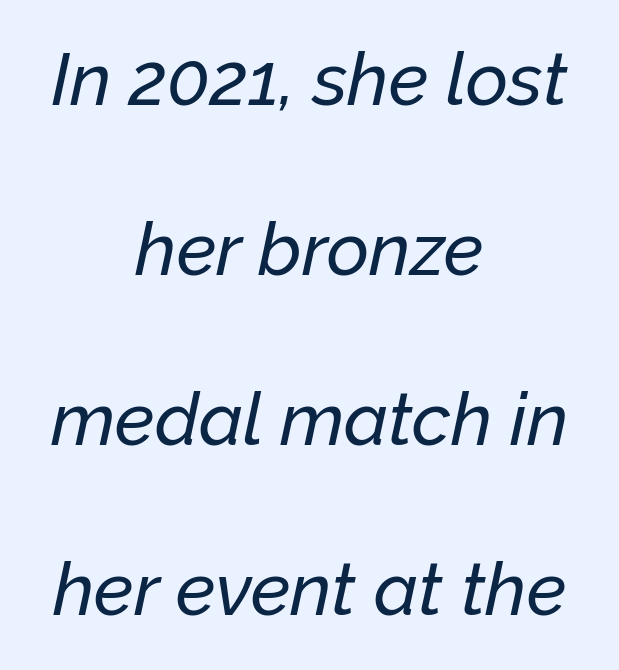
Q: Is the text italic (slanted)? A: Yes, it leans right by about 12 degrees.
Q: Is the text underlined? A: No.
Q: How is the paragraph aligned? A: Centered.
Q: Is the spacing between letters normal or unusually wide? A: Normal.
Q: Is the spacing between lines tight, normal or loose? A: Loose.
Q: Width (condensed, normal, or wide)? A: Normal.
Q: Stroke contrast? A: Low.
Q: x-height? A: Medium.
Q: Monospaced? A: No.
